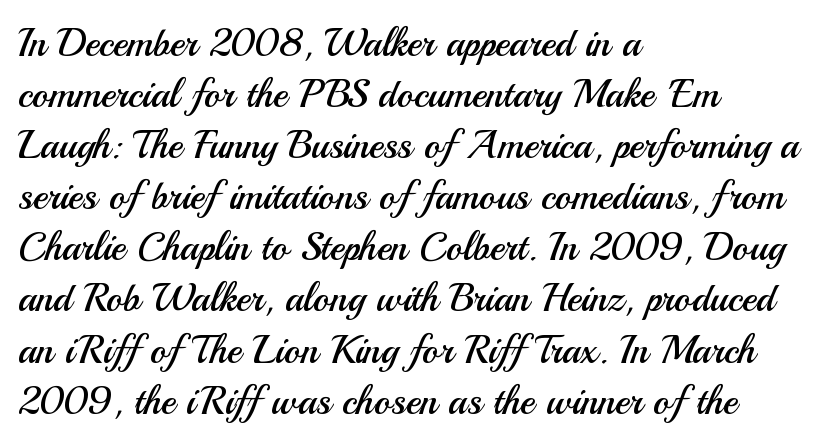
{"serif": "no", "bold": "no", "weight": "regular", "width": "normal", "stroke_contrast": "medium", "x_height": "small", "monospaced": "no", "underline": "no", "align": "left", "line_spacing": "normal", "line_spacing_ratio": 1.31, "letter_spacing": "normal", "letter_spacing_em": 0.0, "glyph_px": 39}
